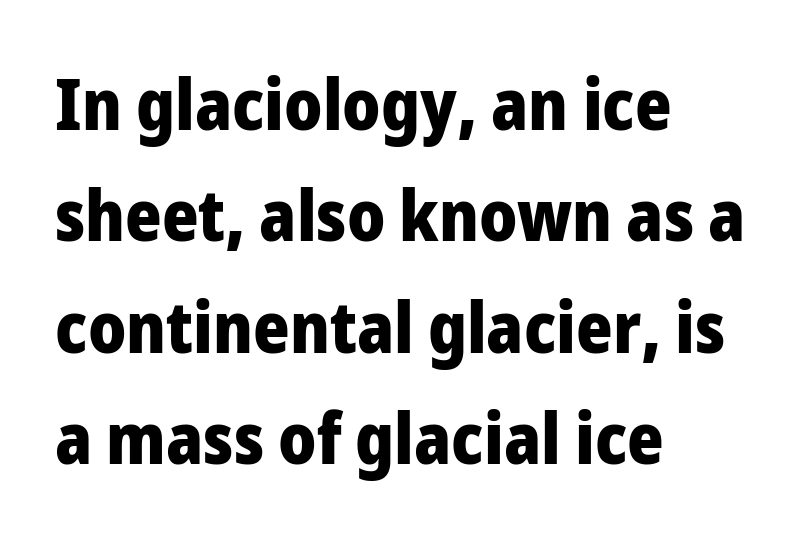
Q: Is the text bold? A: Yes.
Q: Is the text italic (slanted)? A: No, it is upright.
Q: Is the typeface a serif or a sans-serif typeface? A: Sans-serif.
Q: Is the text underlined? A: No.
Q: How is the paragraph aligned? A: Left-aligned.
Q: Is the spacing between letters normal or unusually wide? A: Normal.
Q: Is the spacing between lines tight, normal or loose? A: Normal.
Q: Width (condensed, normal, or wide)? A: Normal.
Q: Stroke contrast? A: Low.
Q: x-height? A: Medium.
Q: Monospaced? A: No.
